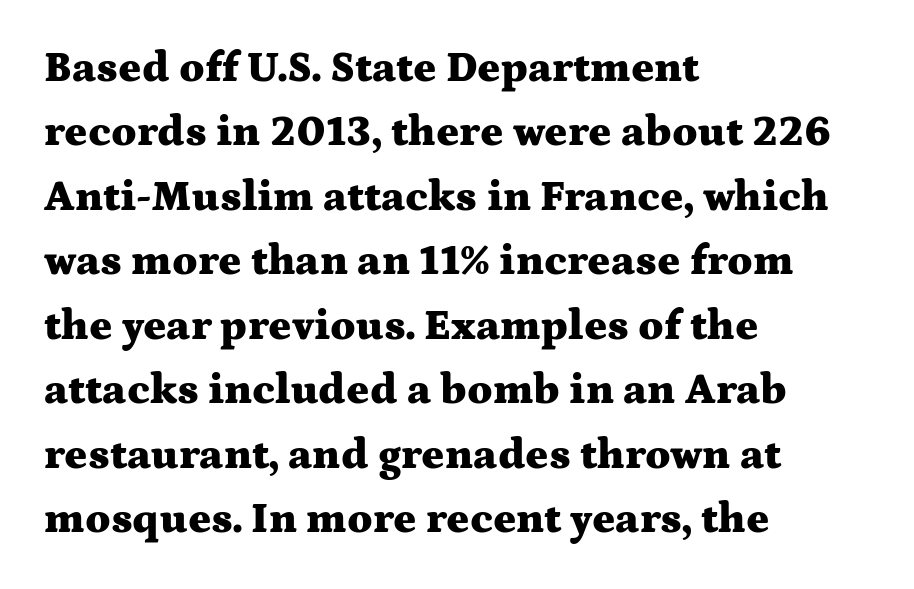
Q: Is the text bold? A: Yes.
Q: Is the text italic (slanted)? A: No, it is upright.
Q: Is the typeface a serif or a sans-serif typeface? A: Serif.
Q: Is the text underlined? A: No.
Q: How is the paragraph aligned? A: Left-aligned.
Q: Is the spacing between letters normal or unusually wide? A: Normal.
Q: Is the spacing between lines tight, normal or loose? A: Normal.
Q: Width (condensed, normal, or wide)? A: Wide.
Q: Stroke contrast? A: Medium.
Q: x-height? A: Medium.
Q: Monospaced? A: No.
